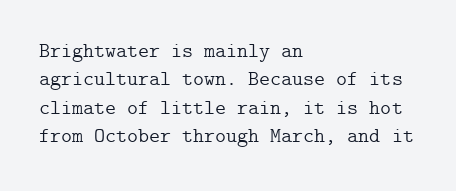
Q: Is the text bold? A: No.
Q: Is the text italic (slanted)? A: No, it is upright.
Q: Is the text underlined? A: No.
Q: How is the paragraph aligned? A: Left-aligned.
Q: Is the spacing between letters normal or unusually wide? A: Normal.
Q: Is the spacing between lines tight, normal or loose? A: Normal.
